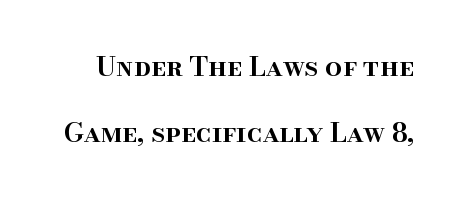
{"italic": "no", "bold": "semi", "underline": "no", "line_spacing": "loose", "line_spacing_ratio": 2.43, "letter_spacing": "normal", "letter_spacing_em": 0.0, "glyph_px": 27}
